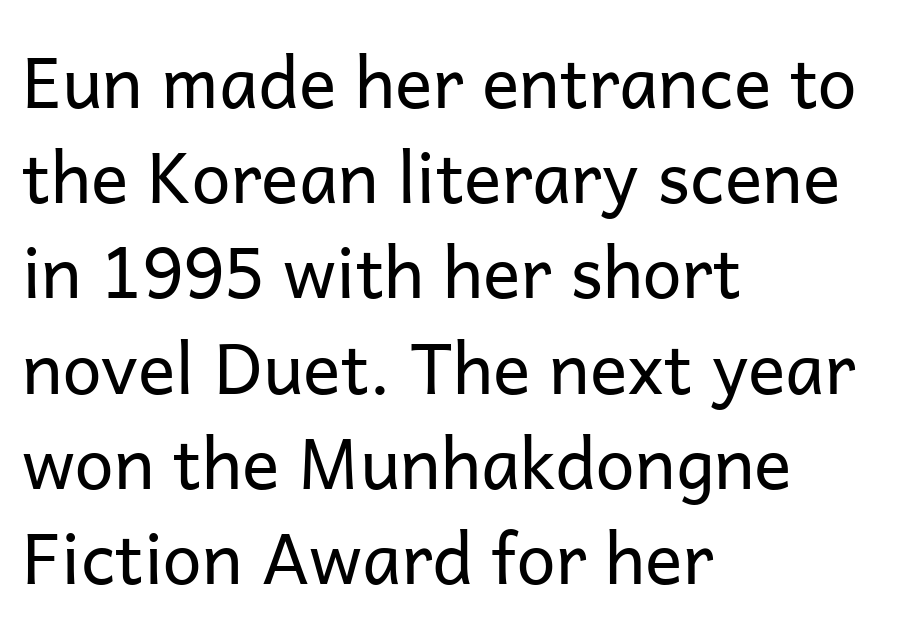
The image shows 70 px regular-weight sans-serif type, upright; set left-aligned, normal line spacing (1.36x), normal letter spacing, not underlined; low stroke contrast and a medium x-height.
